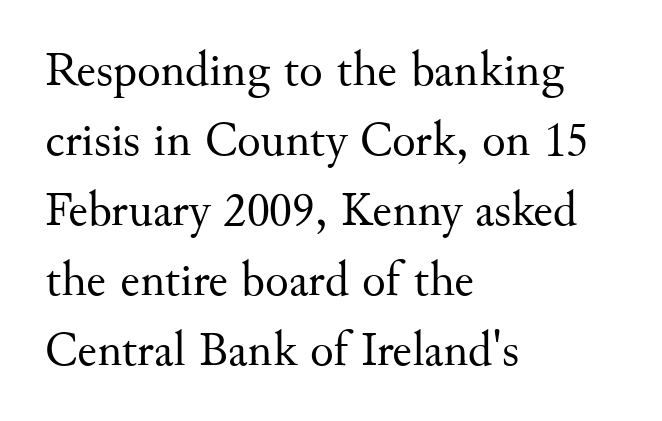
Q: Is the text bold? A: No.
Q: Is the text italic (slanted)? A: No, it is upright.
Q: Is the typeface a serif or a sans-serif typeface? A: Serif.
Q: Is the text underlined? A: No.
Q: How is the paragraph aligned? A: Left-aligned.
Q: Is the spacing between letters normal or unusually wide? A: Normal.
Q: Is the spacing between lines tight, normal or loose? A: Normal.
Q: Width (condensed, normal, or wide)? A: Normal.
Q: Stroke contrast? A: Medium.
Q: x-height? A: Small.
Q: Monospaced? A: No.
